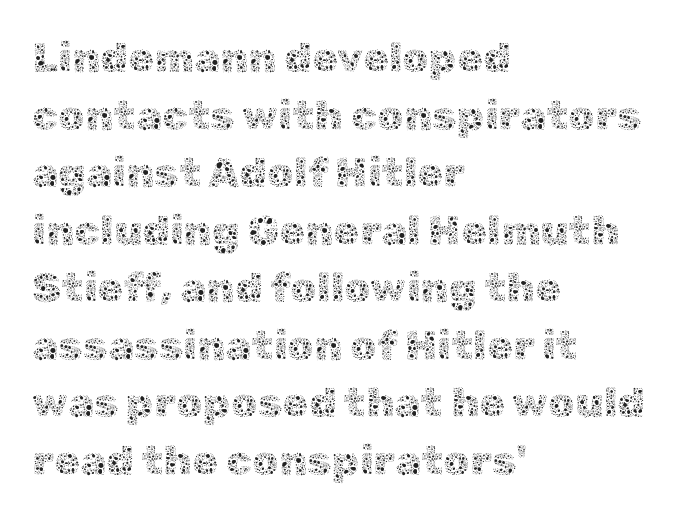
The image shows 42 px thin type, upright; set left-aligned, normal line spacing (1.37x), normal letter spacing, not underlined; a medium x-height.
